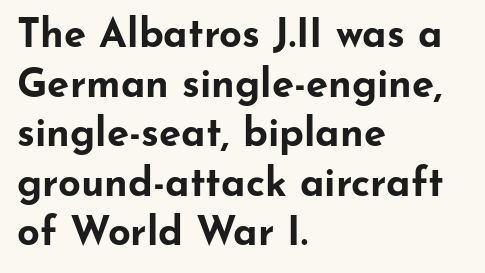
Rule under the text: the space is simply empty. You can tell it's not italic because the verticals are truly vertical. Weight check: bold — yes, fully. One-word summary of the alignment: left. Letterform terminals end flat and unadorned throughout the passage.
